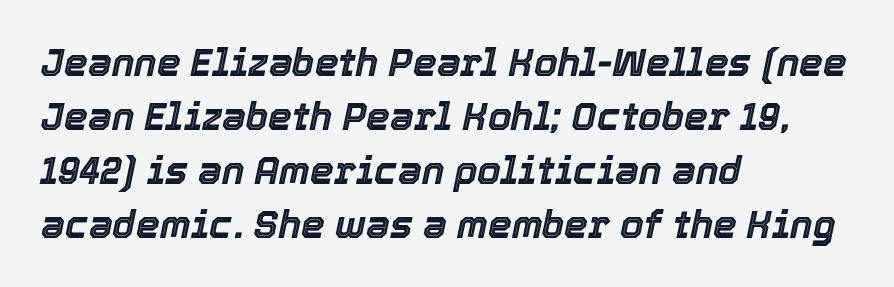
Q: Is the text italic (slanted)? A: Yes, it leans right by about 12 degrees.
Q: Is the text underlined? A: No.
Q: How is the paragraph aligned? A: Left-aligned.
Q: Is the spacing between letters normal or unusually wide? A: Normal.
Q: Is the spacing between lines tight, normal or loose? A: Normal.
Q: Width (condensed, normal, or wide)? A: Normal.
Q: x-height? A: Medium.
Q: Monospaced? A: No.
